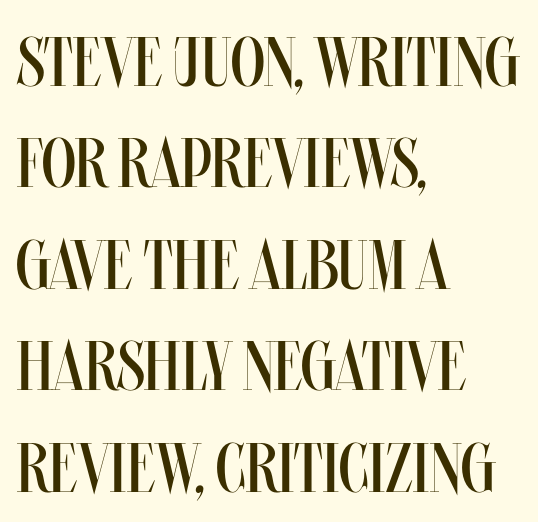
Tracking value appears to be zero — textbook default spacing. This sample keeps an unexceptional amount of space between lines. Tall strokes in this sample are plumb rather than angled. A classic flush-left, rag-right setting is used for this passage. The specimen omits any rule beneath the text block's lines. On a weight scale, this lands at 450 or below.
